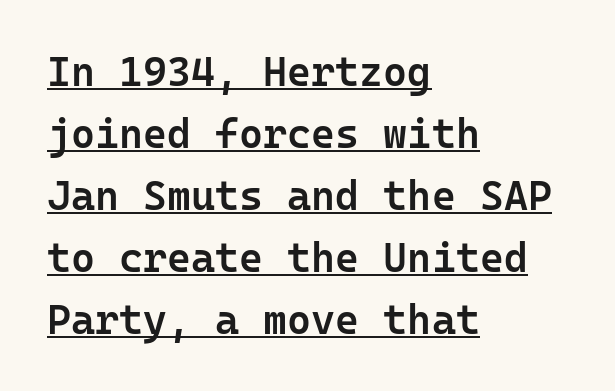
The image shows 41 px semibold sans-serif type, upright, monospaced; set left-aligned, normal line spacing (1.51x), normal letter spacing, underlined; low stroke contrast and a medium x-height.
